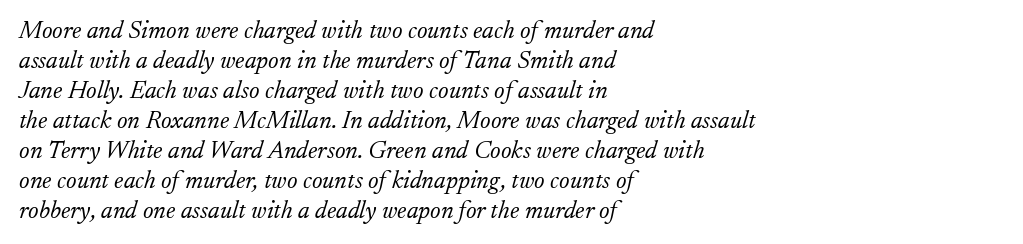
Q: Is the text bold? A: No.
Q: Is the text italic (slanted)? A: Yes, it leans right by about 17 degrees.
Q: Is the text underlined? A: No.
Q: How is the paragraph aligned? A: Left-aligned.
Q: Is the spacing between letters normal or unusually wide? A: Normal.
